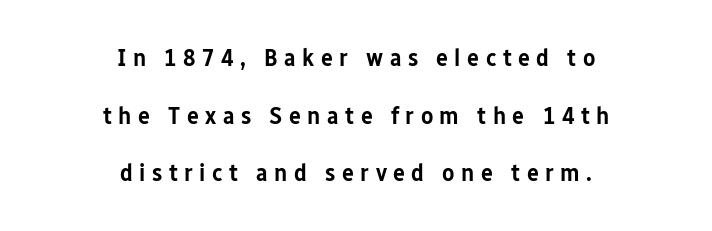
{"italic": "no", "bold": "semi", "underline": "no", "align": "center", "line_spacing": "loose", "line_spacing_ratio": 2.31, "letter_spacing": "wide", "letter_spacing_em": 0.26, "glyph_px": 25}
